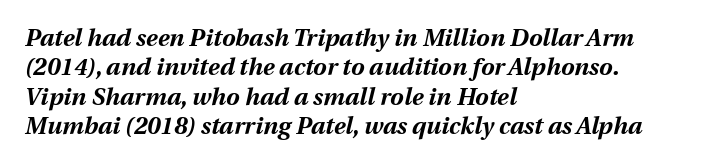
{"italic": "yes", "lean": "right", "slant_degrees": 12, "bold": "yes", "underline": "no", "align": "left", "line_spacing_ratio": 1.22, "letter_spacing": "normal", "letter_spacing_em": 0.0, "glyph_px": 24}
